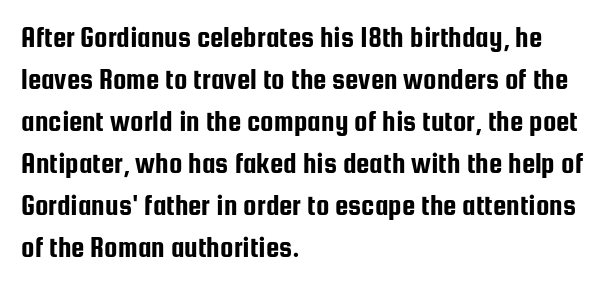
{"serif": "no", "italic": "no", "width": "condensed", "stroke_contrast": "low", "x_height": "medium", "monospaced": "no", "underline": "no", "align": "left", "line_spacing": "normal", "line_spacing_ratio": 1.4, "letter_spacing": "normal", "letter_spacing_em": 0.0, "glyph_px": 30}
